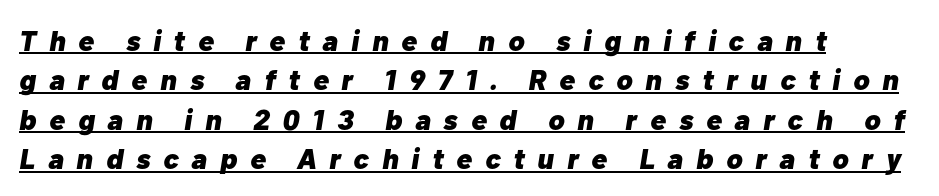
{"italic": "yes", "lean": "right", "slant_degrees": 10, "bold": "yes", "weight": "heavy", "width": "normal", "stroke_contrast": "low", "x_height": "medium", "monospaced": "no", "underline": "yes", "align": "left", "line_spacing": "normal", "line_spacing_ratio": 1.36, "letter_spacing": "wide", "letter_spacing_em": 0.45, "glyph_px": 29}
